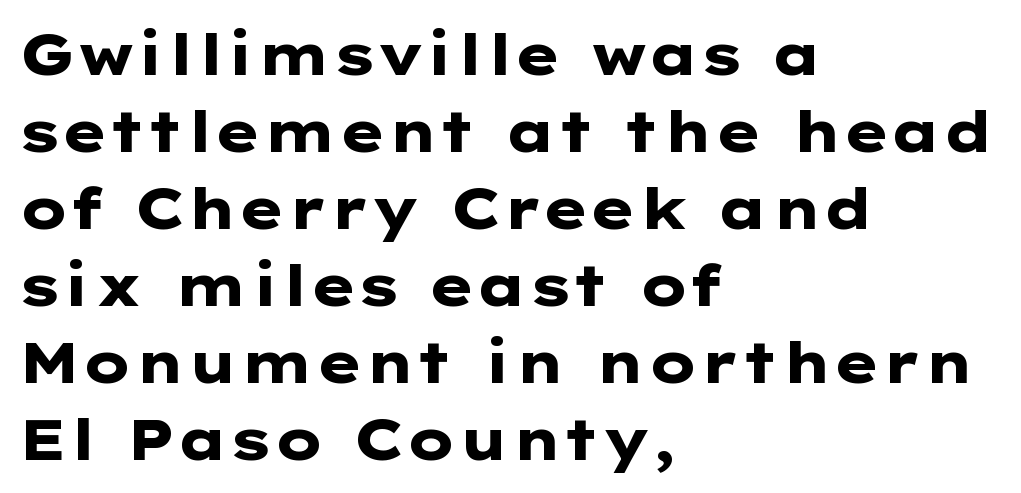
Q: Is the text bold? A: Yes.
Q: Is the text italic (slanted)? A: No, it is upright.
Q: Is the typeface a serif or a sans-serif typeface? A: Sans-serif.
Q: Is the text underlined? A: No.
Q: How is the paragraph aligned? A: Left-aligned.
Q: Is the spacing between letters normal or unusually wide? A: Normal.
Q: Is the spacing between lines tight, normal or loose? A: Normal.
Q: Width (condensed, normal, or wide)? A: Wide.
Q: Stroke contrast? A: Low.
Q: x-height? A: Medium.
